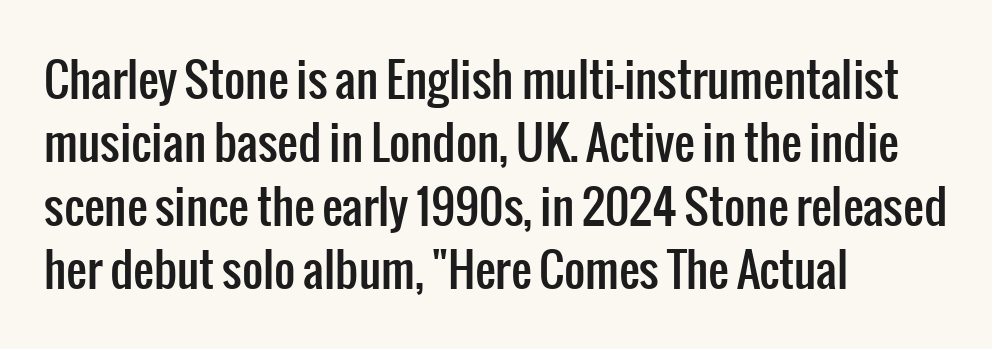
A classic flush-left, rag-right setting is used for this passage. Decoration check: the copy has no underline. Typographically, this falls in the sans-serif category. Here the designer chose a conventional face with non-uniform glyph widths. The vertical gap from one line to the next is medium. Does the lettering tilt? It doesn't — this is upright.
